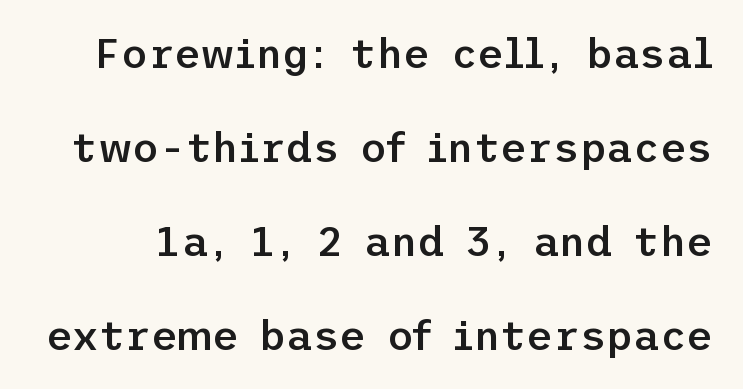
The image shows 41 px semibold sans-serif type, upright; set loose line spacing (2.29x), normal letter spacing, not underlined; low stroke contrast and a medium x-height.
